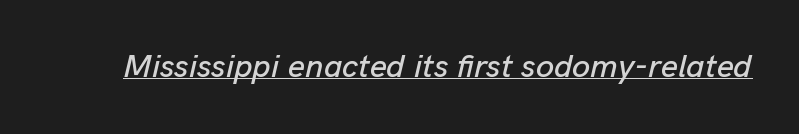
{"italic": "yes", "lean": "right", "slant_degrees": 13, "width": "normal", "stroke_contrast": "low", "x_height": "medium", "monospaced": "no", "underline": "yes", "letter_spacing": "normal", "letter_spacing_em": 0.0, "glyph_px": 33}
